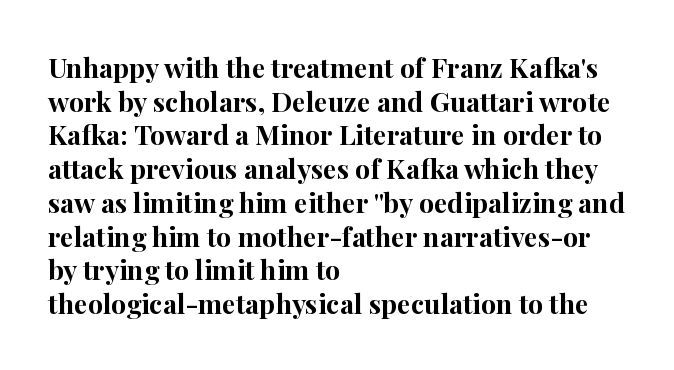
Its strokes are broad and dark, the hallmark of bold type. It's the straight-up-and-down kind of type. Regular leading. Caption: standard tracking, unaltered.
